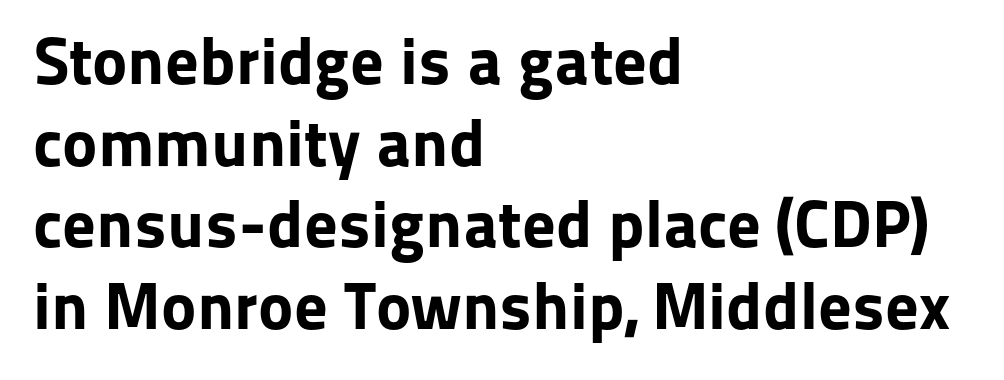
Q: Is the text bold? A: Yes.
Q: Is the text italic (slanted)? A: No, it is upright.
Q: Is the typeface a serif or a sans-serif typeface? A: Sans-serif.
Q: Is the text underlined? A: No.
Q: How is the paragraph aligned? A: Left-aligned.
Q: Is the spacing between letters normal or unusually wide? A: Normal.
Q: Width (condensed, normal, or wide)? A: Normal.
Q: Stroke contrast? A: Low.
Q: x-height? A: Medium.
Q: Monospaced? A: No.
